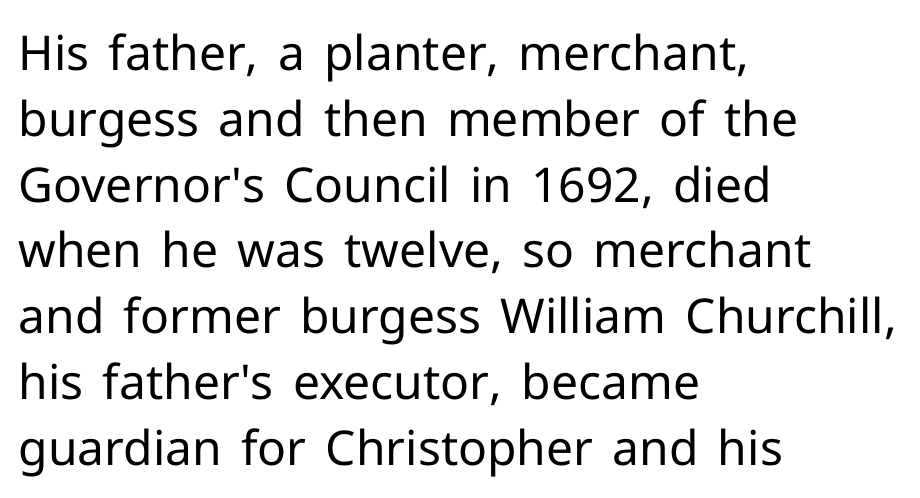
Only glyphs here, with clear space below each row. Proportional: the letters do not fall into vertical columns. Compared with a typical body face, this is equally light or lighter still. Casual observation: everything's shoved over to the left. Notice how the stems are strictly vertical — no italics here. Is this a sans? Yes — the strokes have no serifs.
